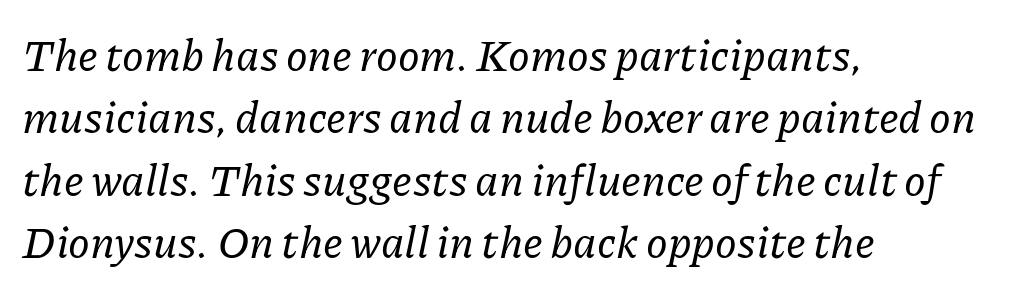
{"serif": "yes", "italic": "yes", "lean": "right", "slant_degrees": 11, "width": "normal", "stroke_contrast": "low", "x_height": "medium", "monospaced": "no", "underline": "no", "align": "left", "line_spacing": "normal", "line_spacing_ratio": 1.42, "letter_spacing": "normal", "letter_spacing_em": 0.0, "glyph_px": 44}
